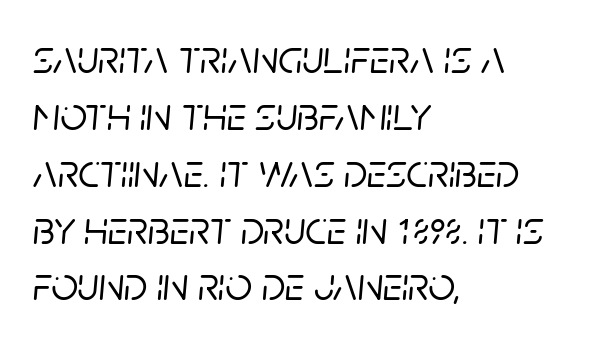
The image shows 47 px text type, italic (leaning right); set left-aligned, line spacing 1.21x, normal letter spacing, not underlined; low stroke contrast and a large x-height.
